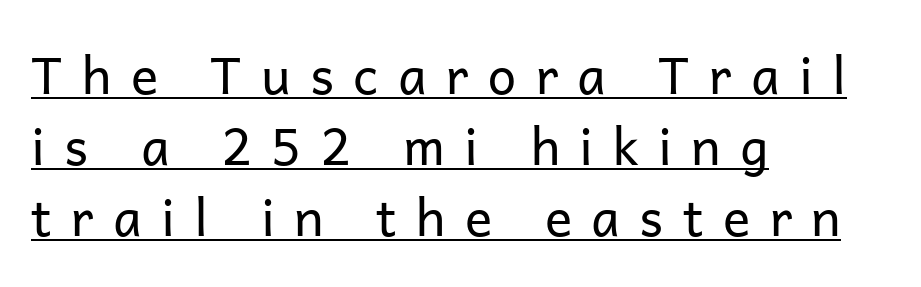
The image shows 51 px regular-weight sans-serif type, upright; set left-aligned, normal line spacing (1.39x), unusually wide letter spacing (+0.38 em), underlined; low stroke contrast and a medium x-height.
